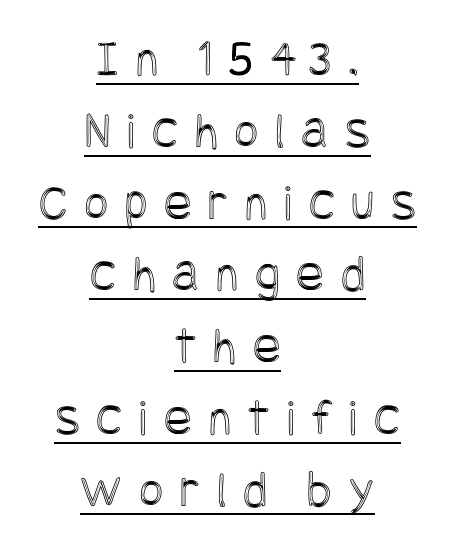
{"italic": "no", "width": "condensed", "x_height": "large", "underline": "yes", "align": "center", "line_spacing": "normal", "line_spacing_ratio": 1.38, "letter_spacing": "wide", "letter_spacing_em": 0.32, "glyph_px": 52}
